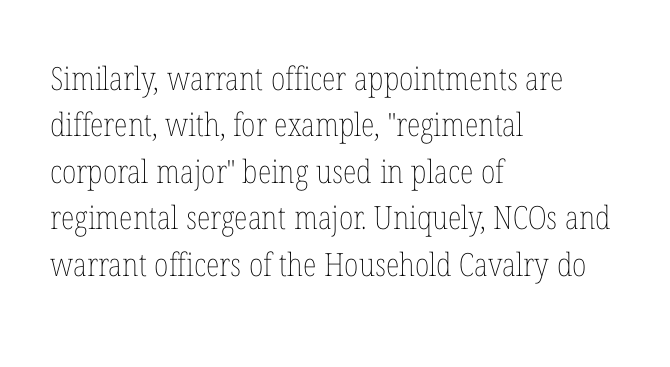
The font is comparable to plain body text, perhaps lighter. Descender tails drop into unmarked territory. Horizontal alignment here is leftward, the default for most running prose. These lines are rendered in a variable-pitch font. Honestly, the letter spacing is just normal — you wouldn't notice it.
